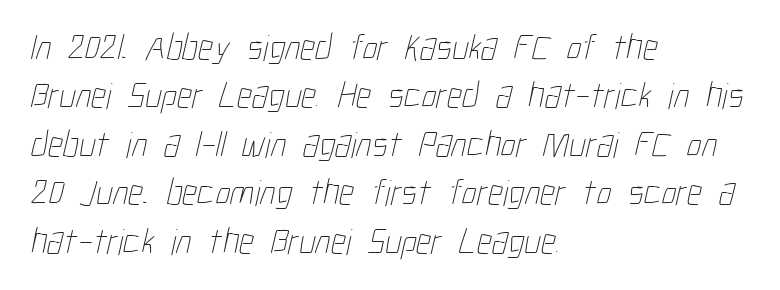
Q: Is the text bold? A: No.
Q: Is the text underlined? A: No.
Q: How is the paragraph aligned? A: Left-aligned.
Q: Is the spacing between letters normal or unusually wide? A: Normal.
Q: Is the spacing between lines tight, normal or loose? A: Normal.
Q: Width (condensed, normal, or wide)? A: Condensed.
Q: Stroke contrast? A: Low.
Q: x-height? A: Medium.
Q: Monospaced? A: No.
